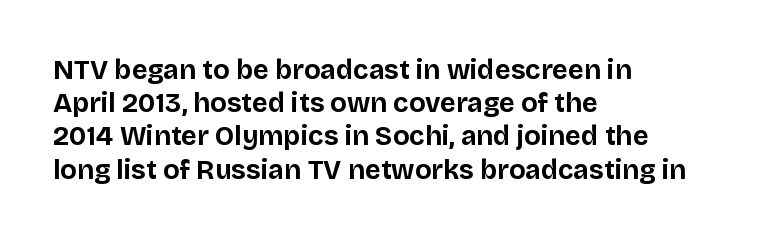
The image shows 27 px bold type, upright; set left-aligned, line spacing 1.23x, normal letter spacing, not underlined.
